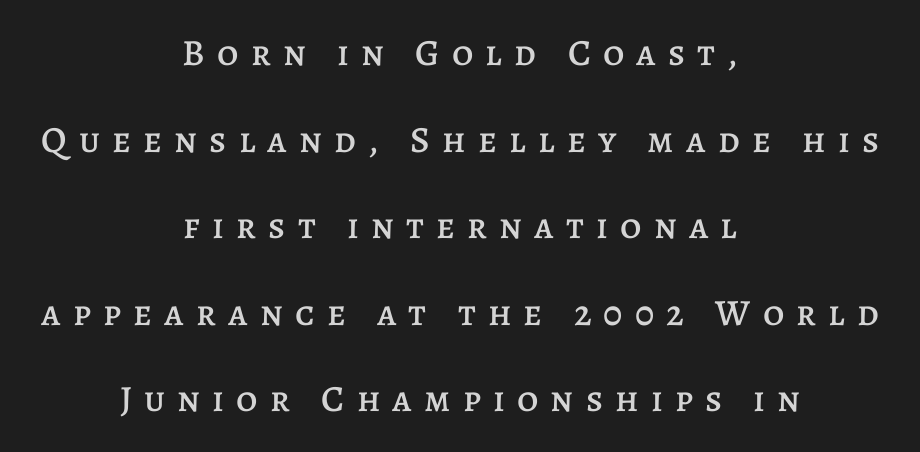
{"italic": "no", "width": "normal", "stroke_contrast": "low", "x_height": "large", "monospaced": "no", "underline": "no", "align": "center", "line_spacing": "loose", "line_spacing_ratio": 2.34, "letter_spacing": "wide", "letter_spacing_em": 0.33, "glyph_px": 37}
